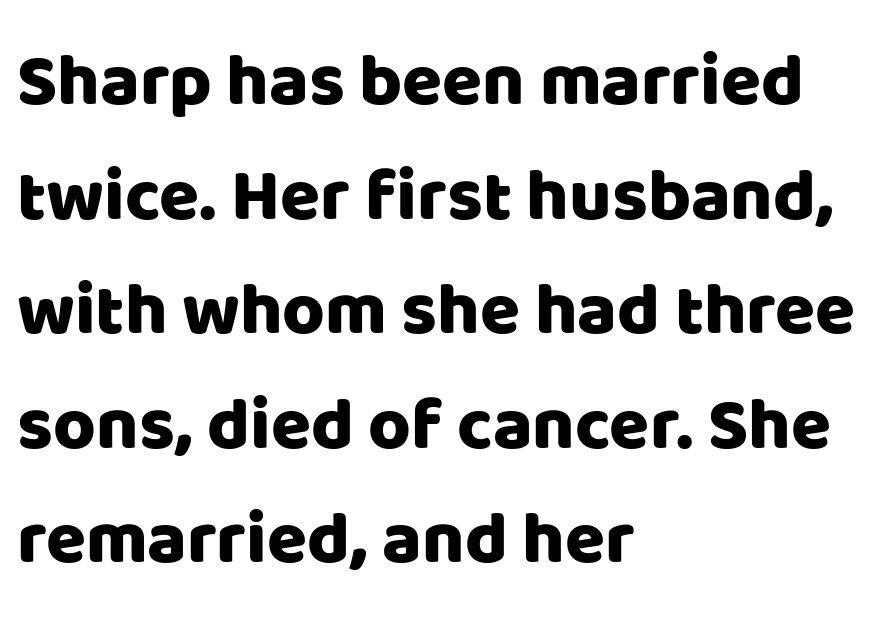
Nope, no serifs anywhere on these letters. The words here are not underlined. Here the glyphs are tracked normally, forming tight word shapes. The passage shown is typed in a proportional face where columns would drift. Does the leading feel generous? No, just average. Which margin do the lines hug? The left one — the right edge is uneven.
